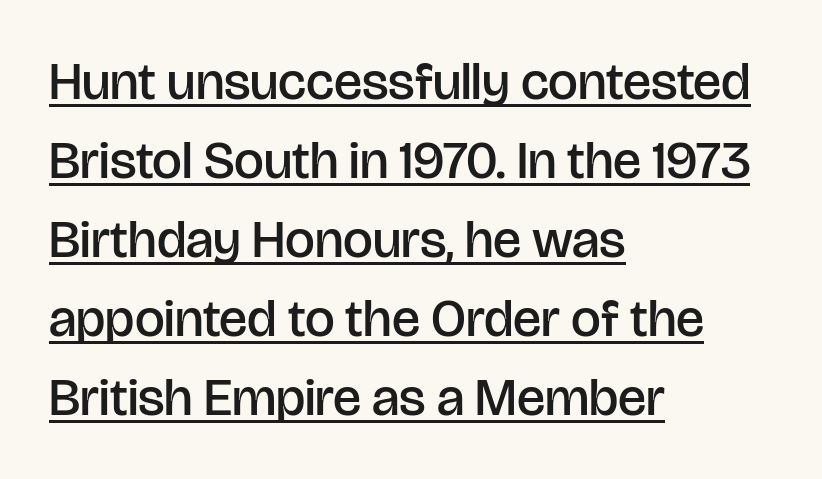
{"serif": "no", "italic": "no", "bold": "semi", "weight": "semibold", "width": "normal", "stroke_contrast": "low", "x_height": "large", "monospaced": "no", "underline": "yes", "align": "left", "line_spacing": "normal", "line_spacing_ratio": 1.49, "letter_spacing": "normal", "letter_spacing_em": 0.0, "glyph_px": 53}
